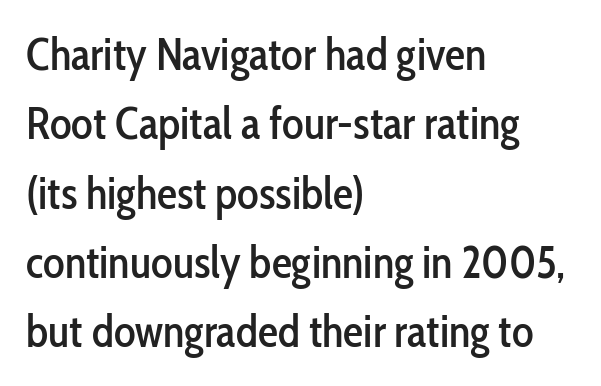
{"serif": "no", "italic": "no", "width": "condensed", "stroke_contrast": "low", "x_height": "medium", "monospaced": "no", "underline": "no", "align": "left", "line_spacing": "normal", "line_spacing_ratio": 1.54, "letter_spacing": "normal", "letter_spacing_em": 0.0, "glyph_px": 45}
